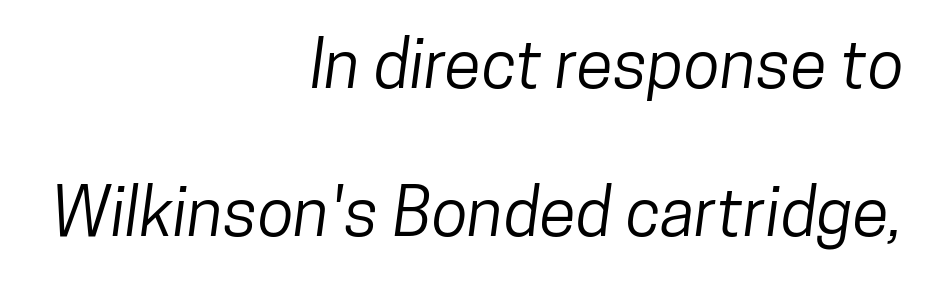
{"serif": "no", "width": "condensed", "stroke_contrast": "low", "x_height": "medium", "monospaced": "no", "underline": "no", "align": "right", "line_spacing": "loose", "line_spacing_ratio": 2.21, "letter_spacing": "normal", "letter_spacing_em": 0.0, "glyph_px": 67}
